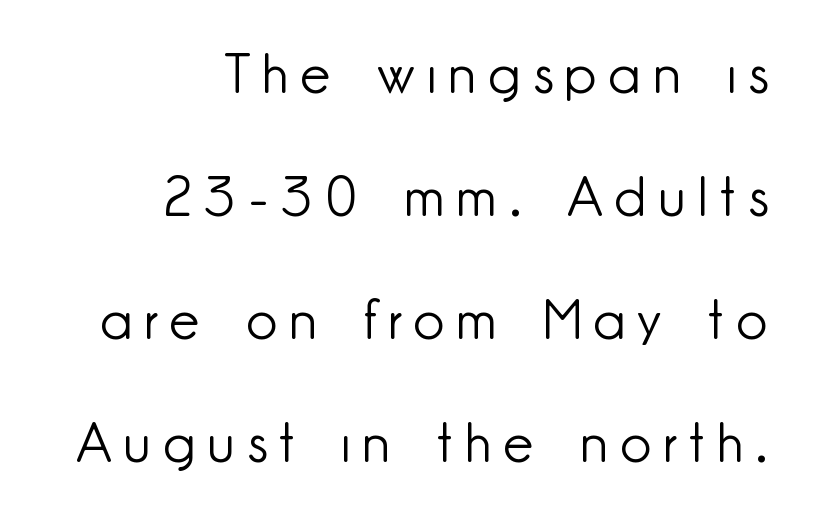
{"serif": "no", "italic": "no", "bold": "no", "weight": "light", "width": "normal", "stroke_contrast": "low", "x_height": "small", "monospaced": "no", "underline": "no", "align": "right", "line_spacing": "loose", "line_spacing_ratio": 2.28, "letter_spacing": "wide", "letter_spacing_em": 0.23, "glyph_px": 54}
